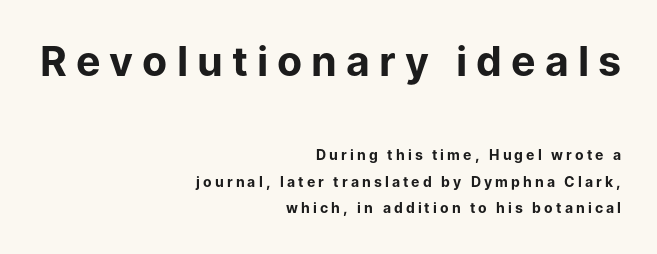
Q: Is the text bold? A: Yes.
Q: Is the text italic (slanted)? A: No, it is upright.
Q: Is the typeface a serif or a sans-serif typeface? A: Sans-serif.
Q: Is the text underlined? A: No.
Q: How is the paragraph aligned? A: Right-aligned.
Q: Is the spacing between letters normal or unusually wide? A: Unusually wide.
Q: Which block of text is set in a larger size, the first (top) or the second (bottom)? A: The first (top) one.
Q: Width (condensed, normal, or wide)? A: Normal.
Q: Stroke contrast? A: Low.
Q: x-height? A: Medium.
Q: Monospaced? A: No.
